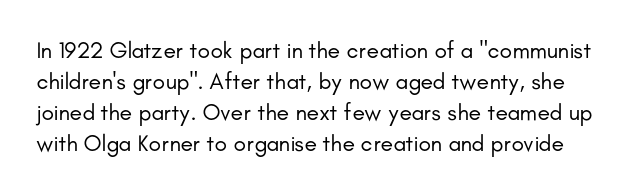
The image shows 23 px text type, upright; set normal line spacing (1.35x), normal letter spacing, not underlined.
